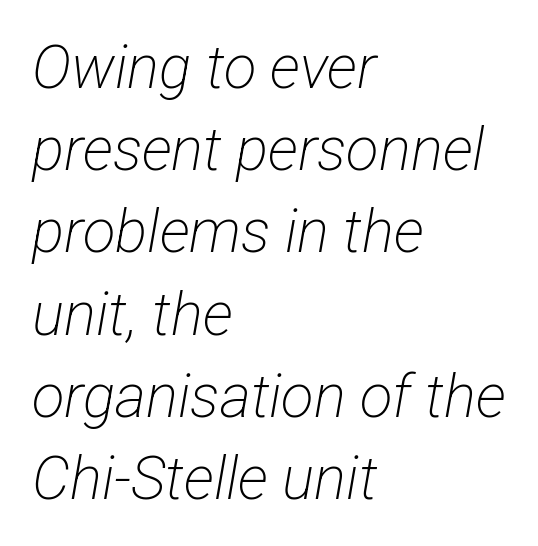
Reading down the block, your eye returns to a fixed left position each line. This sample has the flowing, uneven cadence of proportional lettering. The text was rendered using a sans face with plain stroke endings. Words float on clear page, feet unadorned.
